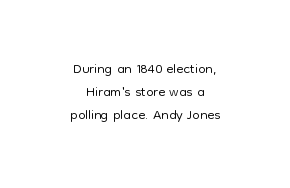
Q: Is the text bold? A: No.
Q: Is the text italic (slanted)? A: No, it is upright.
Q: Is the text underlined? A: No.
Q: How is the paragraph aligned? A: Centered.
Q: Is the spacing between letters normal or unusually wide? A: Normal.
Q: Is the spacing between lines tight, normal or loose? A: Tight.
